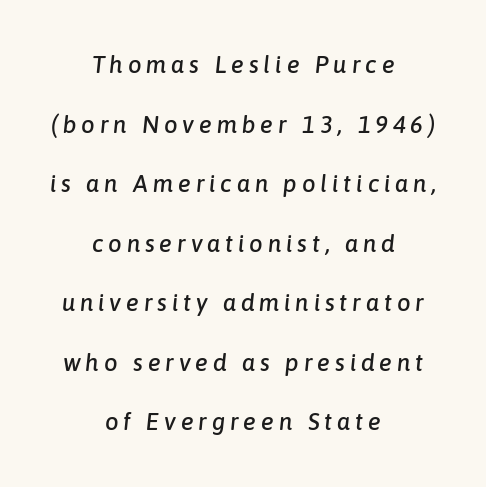
{"italic": "yes", "lean": "right", "slant_degrees": 6, "underline": "no", "align": "center", "line_spacing": "loose", "line_spacing_ratio": 2.48, "letter_spacing": "wide", "letter_spacing_em": 0.2, "glyph_px": 24}
